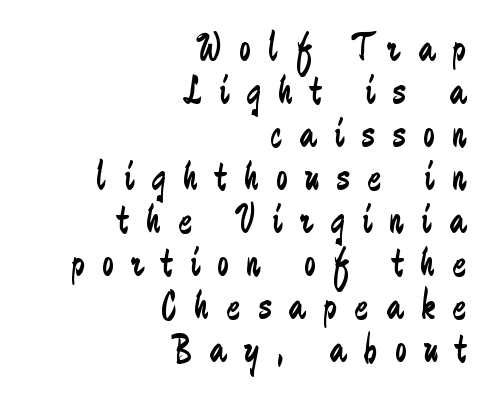
Q: Is the text bold? A: No.
Q: Is the text italic (slanted)? A: Yes.
Q: Is the typeface a serif or a sans-serif typeface? A: Sans-serif.
Q: Is the text underlined? A: No.
Q: How is the paragraph aligned? A: Right-aligned.
Q: Is the spacing between letters normal or unusually wide? A: Unusually wide.
Q: Is the spacing between lines tight, normal or loose? A: Tight.
Q: Width (condensed, normal, or wide)? A: Condensed.
Q: Stroke contrast? A: Low.
Q: x-height? A: Small.
Q: Monospaced? A: No.
